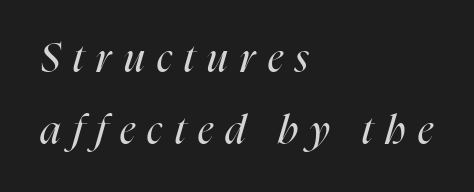
The text block is weighted toward the left margin, trailing off unevenly rightward. The line texture is sparse and dotted thanks to wide tracking. Note the varied advance widths — an 'i' is clearly narrower than an 'm'. The strokes carry an ordinary text weight at most. Every character sits at an angle, as italics do.
